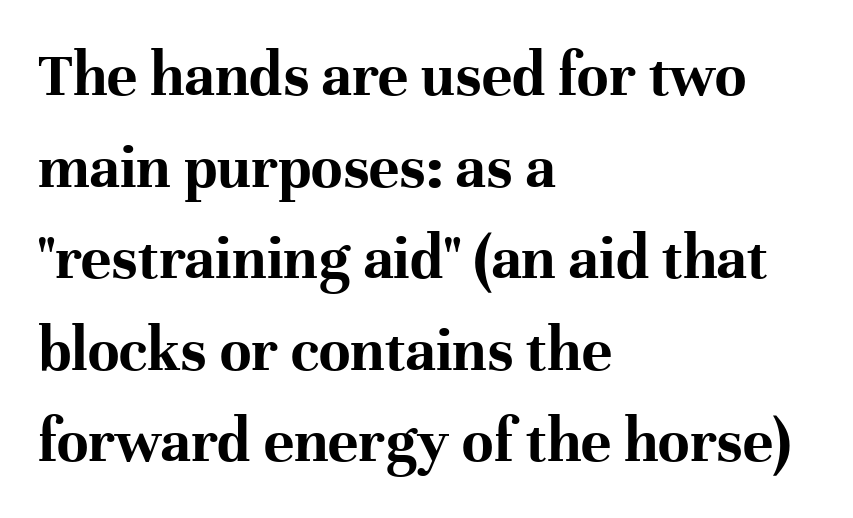
Q: Is the text bold? A: Yes.
Q: Is the text italic (slanted)? A: No, it is upright.
Q: Is the typeface a serif or a sans-serif typeface? A: Serif.
Q: Is the text underlined? A: No.
Q: How is the paragraph aligned? A: Left-aligned.
Q: Is the spacing between letters normal or unusually wide? A: Normal.
Q: Is the spacing between lines tight, normal or loose? A: Normal.
Q: Width (condensed, normal, or wide)? A: Normal.
Q: Stroke contrast? A: High.
Q: x-height? A: Medium.
Q: Monospaced? A: No.
